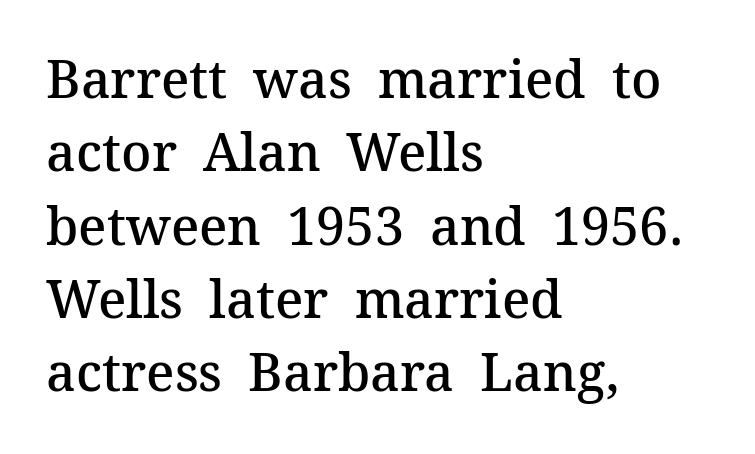
{"serif": "yes", "italic": "no", "bold": "semi", "weight": "semibold", "width": "normal", "stroke_contrast": "medium", "x_height": "medium", "monospaced": "no", "underline": "no", "align": "left", "line_spacing": "normal", "line_spacing_ratio": 1.41, "letter_spacing": "normal", "letter_spacing_em": 0.0, "glyph_px": 52}
